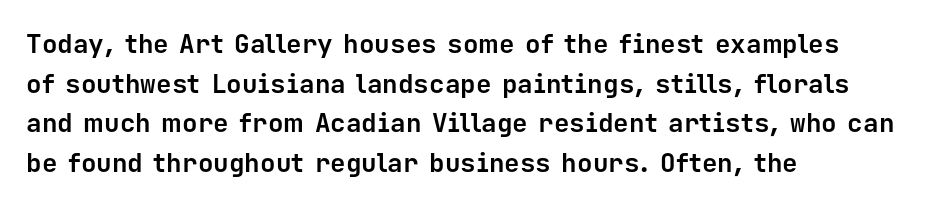
The image shows 26 px bold type, upright; set left-aligned, normal line spacing (1.52x), normal letter spacing, not underlined.
